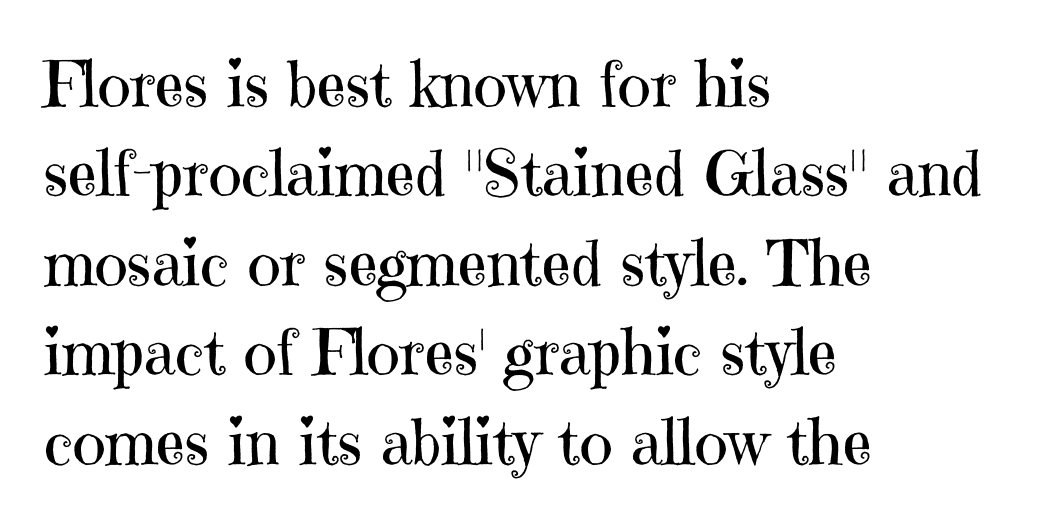
Q: Is the text bold? A: No.
Q: Is the text italic (slanted)? A: No, it is upright.
Q: Is the typeface a serif or a sans-serif typeface? A: Serif.
Q: Is the text underlined? A: No.
Q: How is the paragraph aligned? A: Left-aligned.
Q: Is the spacing between letters normal or unusually wide? A: Normal.
Q: Is the spacing between lines tight, normal or loose? A: Normal.
Q: Width (condensed, normal, or wide)? A: Normal.
Q: Stroke contrast? A: High.
Q: x-height? A: Medium.
Q: Monospaced? A: No.
